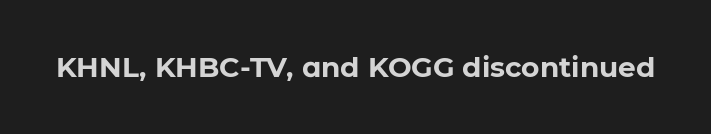
The passage shown is emphatically bold. Observe the ordinary spacing: letters are neighbours, not strangers. Spacing verdict: proportional, widths tailored to each character. The designer went with a sans here, leaving each stem footless. Rule under the text: the space is simply empty.
